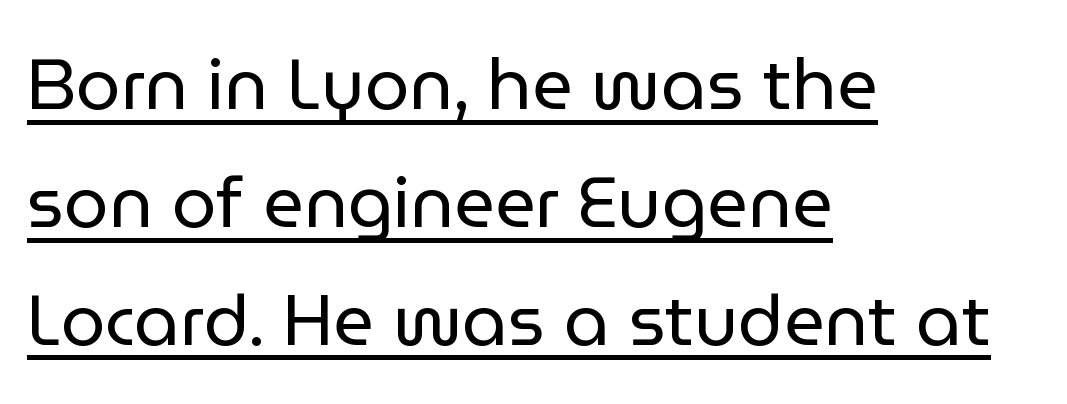
This rendering leaves character spacing at its baseline value. Beneath each row of characters lies a ruled line. Spacing verdict: proportional, widths tailored to each character. What's the leading like? Ordinary, nothing unusual.
